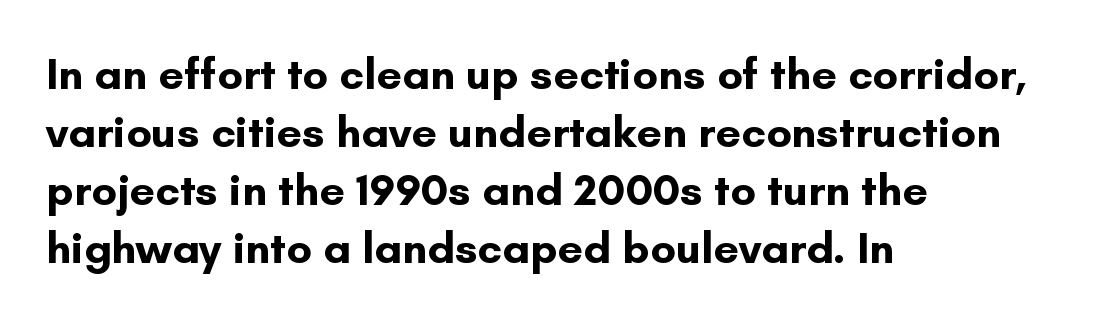
Note the varied advance widths — an 'i' is clearly narrower than an 'm'. Is there much room between lines? A standard amount, neither cramped nor airy. Check under the words: just untouched page. Honestly, the letter spacing is just normal — you wouldn't notice it. The type sits square on the baseline with zero lean. Short and long lines alike share a common starting point at left.
